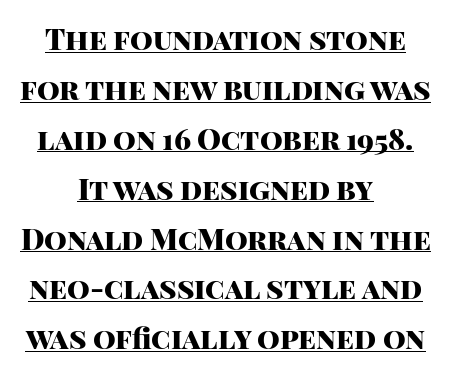
The image shows 29 px heavy sans-serif type, upright; set centered, line spacing 1.72x, normal letter spacing, underlined; high stroke contrast and a large x-height.
